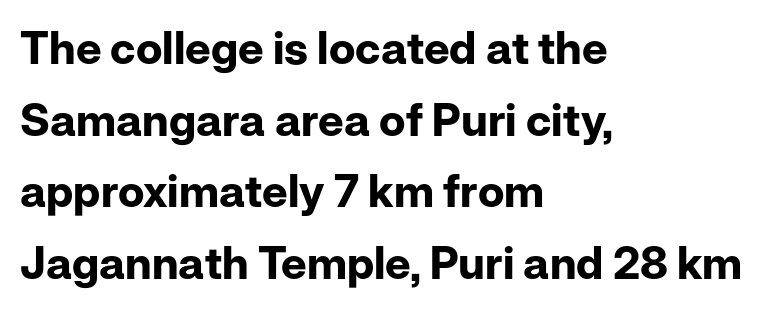
Q: Is the text bold? A: Yes.
Q: Is the text italic (slanted)? A: No, it is upright.
Q: Is the typeface a serif or a sans-serif typeface? A: Sans-serif.
Q: Is the text underlined? A: No.
Q: How is the paragraph aligned? A: Left-aligned.
Q: Is the spacing between letters normal or unusually wide? A: Normal.
Q: Is the spacing between lines tight, normal or loose? A: Normal.
Q: Width (condensed, normal, or wide)? A: Normal.
Q: Stroke contrast? A: Low.
Q: x-height? A: Medium.
Q: Monospaced? A: No.
